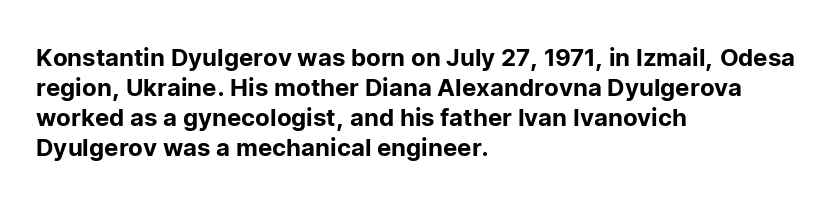
The lines in this sample share a left origin and differ only in where they stop. Tracking here is standard; glyphs follow each other at the usual distance. How would I describe the line gaps? Plain and ordinary. You can tell it's not italic because the verticals are truly vertical.
